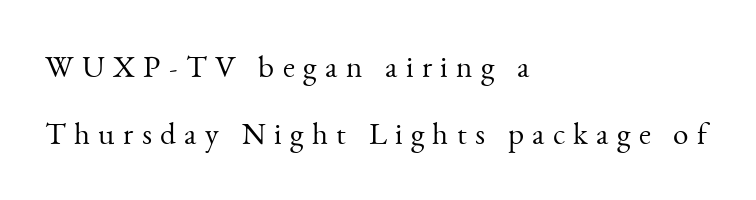
Q: Is the text bold? A: No.
Q: Is the text italic (slanted)? A: No, it is upright.
Q: Is the typeface a serif or a sans-serif typeface? A: Serif.
Q: Is the text underlined? A: No.
Q: How is the paragraph aligned? A: Left-aligned.
Q: Is the spacing between letters normal or unusually wide? A: Unusually wide.
Q: Is the spacing between lines tight, normal or loose? A: Loose.
Q: Width (condensed, normal, or wide)? A: Normal.
Q: Stroke contrast? A: Medium.
Q: x-height? A: Small.
Q: Monospaced? A: No.
